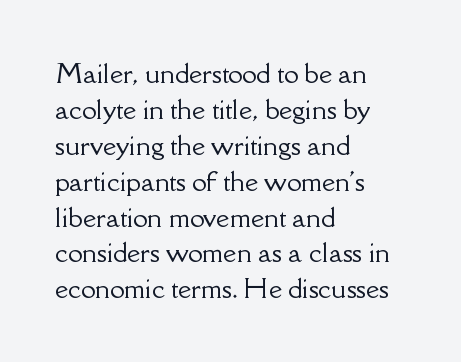
The image shows 26 px text type, upright; set left-aligned, normal line spacing (1.38x), normal letter spacing, not underlined.
